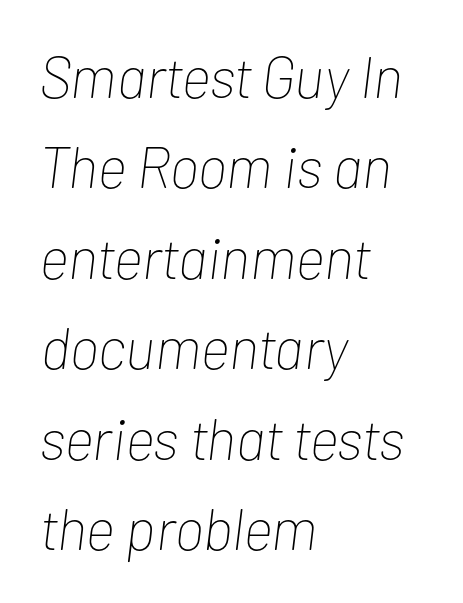
Q: Is the text bold? A: No.
Q: Is the text italic (slanted)? A: Yes, it leans right by about 7 degrees.
Q: Is the text underlined? A: No.
Q: How is the paragraph aligned? A: Left-aligned.
Q: Is the spacing between letters normal or unusually wide? A: Normal.
Q: Is the spacing between lines tight, normal or loose? A: Normal.
Q: Width (condensed, normal, or wide)? A: Condensed.
Q: Stroke contrast? A: Low.
Q: x-height? A: Medium.
Q: Monospaced? A: No.
